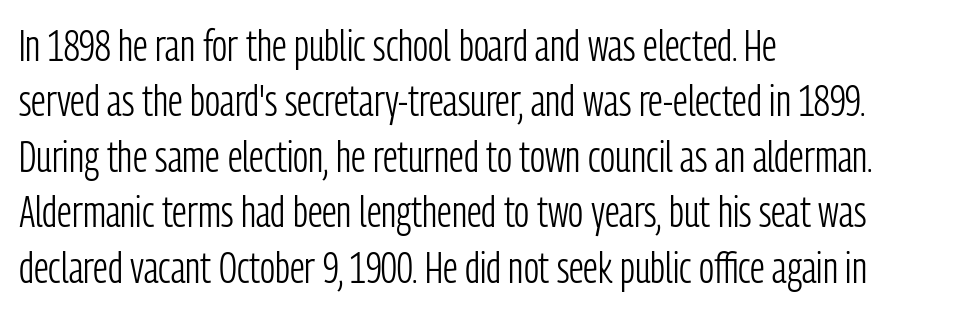
{"serif": "no", "italic": "no", "bold": "no", "weight": "light", "width": "condensed", "stroke_contrast": "low", "x_height": "medium", "monospaced": "no", "underline": "no", "align": "left", "line_spacing": "normal", "line_spacing_ratio": 1.29, "letter_spacing": "normal", "letter_spacing_em": 0.0, "glyph_px": 43}
